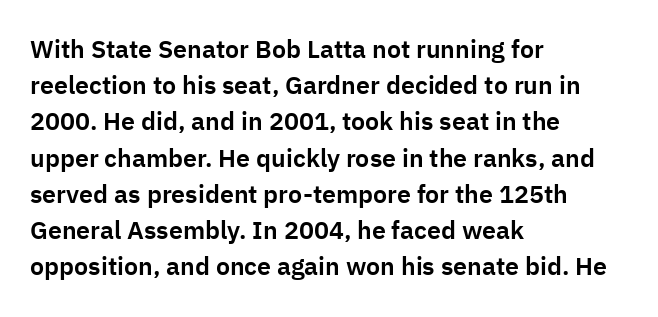
This sample keeps an unexceptional amount of space between lines. Characters follow at the spacing the type designer built in. Leftover space on each line is placed entirely after the last word. Nobody drew a line under any word here. The font's upright variant was chosen for this text.
